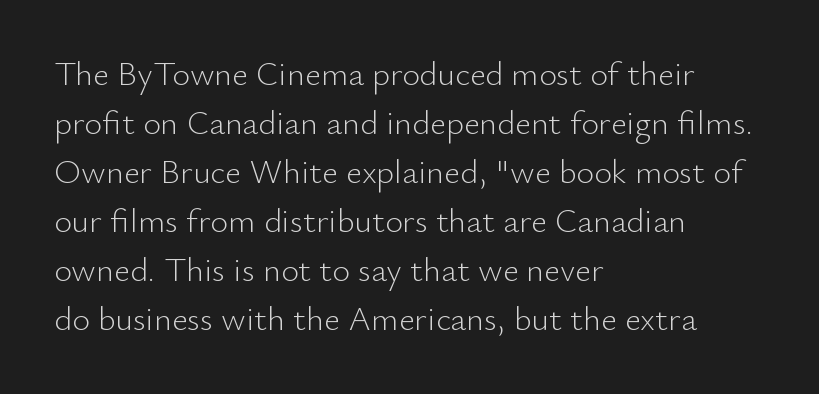
Underlining? Definitely not there. The letters sit at their default tracking, neither squeezed nor spread. Stroke mass is kept to a normal reading level or below. Reading down the column, the eye jumps a familiar distance to each next line.
